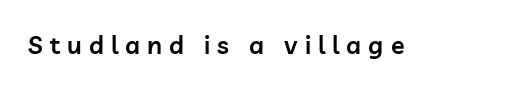
Q: Is the text bold? A: Semi-bold.
Q: Is the text italic (slanted)? A: No, it is upright.
Q: Is the text underlined? A: No.
Q: Is the spacing between letters normal or unusually wide? A: Unusually wide.
